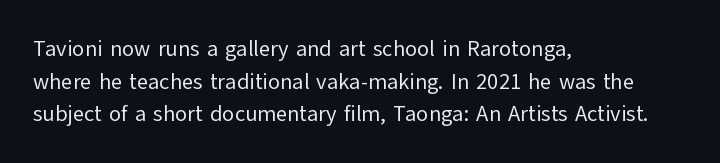
Q: Is the text bold? A: No.
Q: Is the text italic (slanted)? A: No, it is upright.
Q: Is the text underlined? A: No.
Q: How is the paragraph aligned? A: Left-aligned.
Q: Is the spacing between letters normal or unusually wide? A: Normal.
Q: Is the spacing between lines tight, normal or loose? A: Normal.
